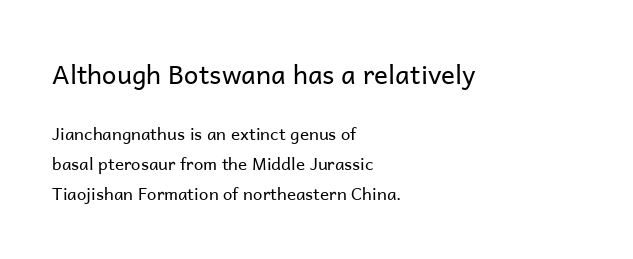
These glyphs show unthickened strokes, regular width or finer. This rendering uses left alignment, leaving the right contour irregular. Any mark beneath the type? The region is blank. The lettering stays uniformly vertical, giving the passage a roman look. Type size steps down from the first block to the second. A typesetter would call this zero additional tracking.
